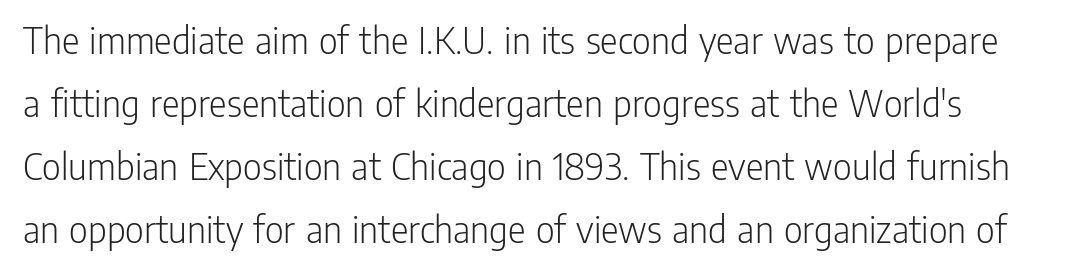
{"serif": "no", "italic": "no", "bold": "no", "weight": "light", "width": "condensed", "stroke_contrast": "low", "x_height": "medium", "monospaced": "no", "underline": "no", "line_spacing": "normal", "line_spacing_ratio": 1.54, "letter_spacing": "normal", "letter_spacing_em": 0.0, "glyph_px": 41}
